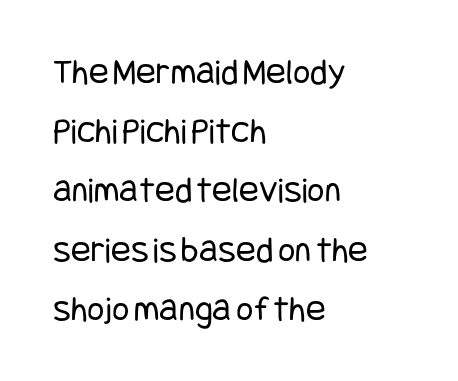
The image shows 37 px regular-weight, condensed sans-serif type, upright; set left-aligned, normal line spacing (1.6x), normal letter spacing, not underlined; low stroke contrast and a large x-height.
